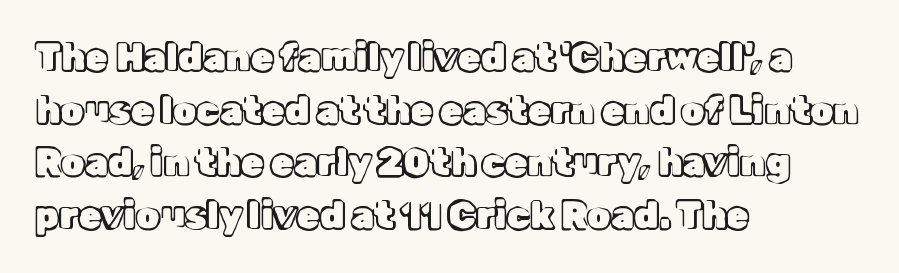
{"italic": "no", "width": "normal", "x_height": "medium", "monospaced": "no", "underline": "no", "align": "left", "line_spacing": "normal", "line_spacing_ratio": 1.42, "letter_spacing": "normal", "letter_spacing_em": 0.0, "glyph_px": 37}
